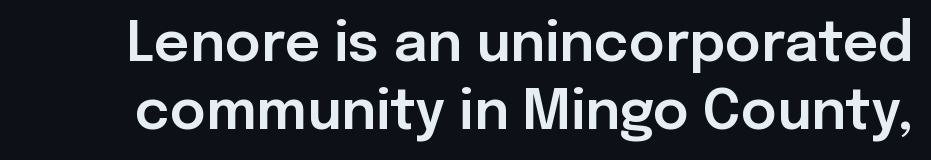
The image shows 55 px sans-serif type, upright; set line spacing 1.24x, normal letter spacing, not underlined; low stroke contrast and a medium x-height.
